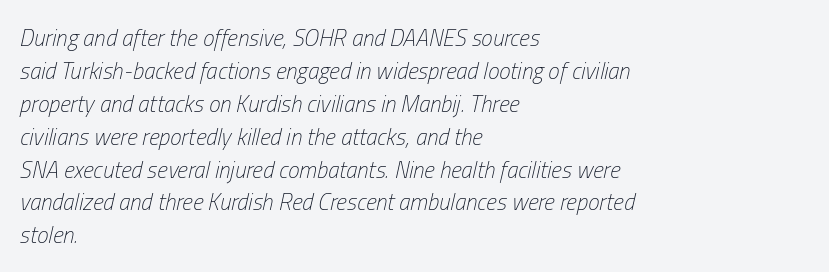
Plain, unruled lines of type. Teacher's note: observe the even left margin — that is flush-left alignment. A typesetter would call this leading conventional body-copy spacing. Stem width sits at or under what a default text font uses. This sample uses plain, unmodified letter spacing. This is oblique type, the kind used for emphasis or titles.
